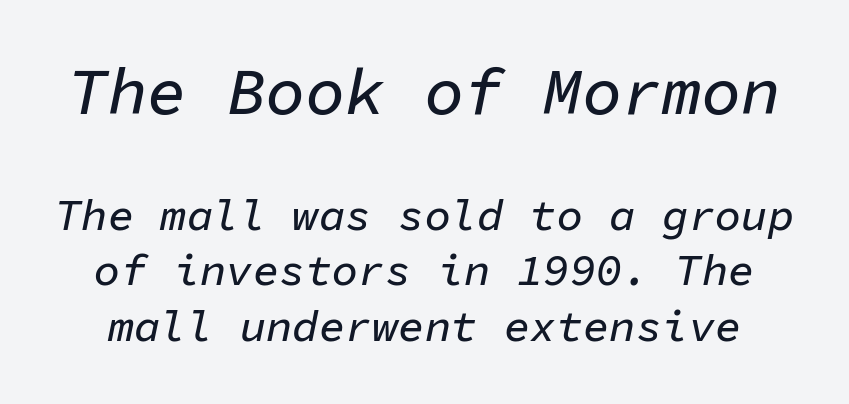
Q: Is the text italic (slanted)? A: Yes, it leans right by about 11 degrees.
Q: Is the text underlined? A: No.
Q: Is the spacing between letters normal or unusually wide? A: Normal.
Q: Is the spacing between lines tight, normal or loose? A: Normal.
Q: Which block of text is set in a larger size, the first (top) or the second (bottom)? A: The first (top) one.
Q: Width (condensed, normal, or wide)? A: Normal.
Q: Stroke contrast? A: Low.
Q: x-height? A: Medium.
Q: Monospaced? A: Yes.
